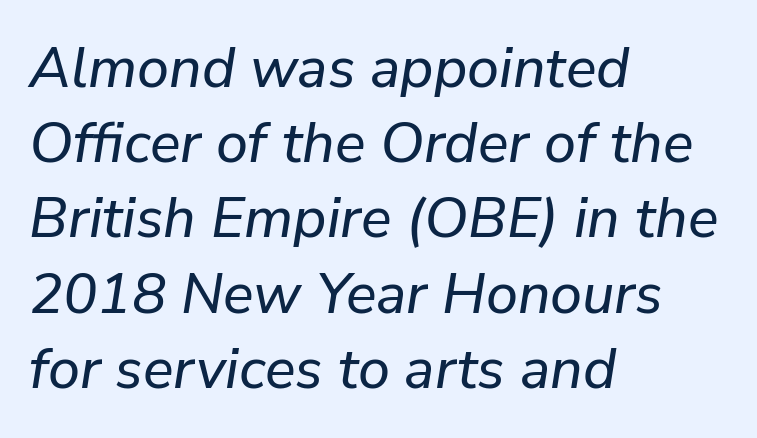
The image shows 57 px text type, italic (leaning right); set left-aligned, normal line spacing (1.32x), normal letter spacing, not underlined; low stroke contrast and a medium x-height.
